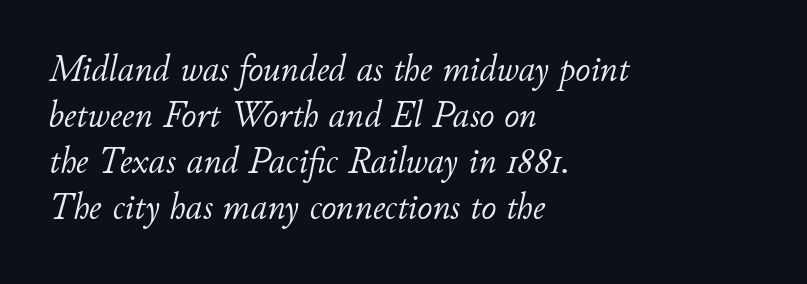
{"italic": "yes", "lean": "right", "slant_degrees": 11, "bold": "no", "weight": "light", "width": "normal", "stroke_contrast": "low", "x_height": "small", "monospaced": "no", "underline": "no", "align": "left", "line_spacing_ratio": 1.24, "letter_spacing": "normal", "letter_spacing_em": 0.0, "glyph_px": 37}
